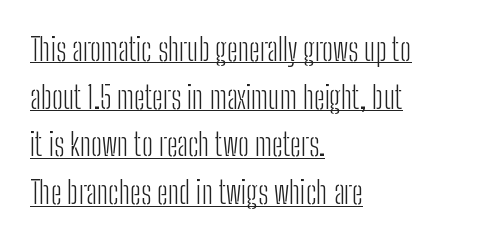
Q: Is the text bold? A: No.
Q: Is the text italic (slanted)? A: No, it is upright.
Q: Is the typeface a serif or a sans-serif typeface? A: Sans-serif.
Q: Is the text underlined? A: Yes.
Q: How is the paragraph aligned? A: Left-aligned.
Q: Is the spacing between letters normal or unusually wide? A: Normal.
Q: Is the spacing between lines tight, normal or loose? A: Normal.
Q: Width (condensed, normal, or wide)? A: Condensed.
Q: Stroke contrast? A: Low.
Q: x-height? A: Medium.
Q: Monospaced? A: No.
